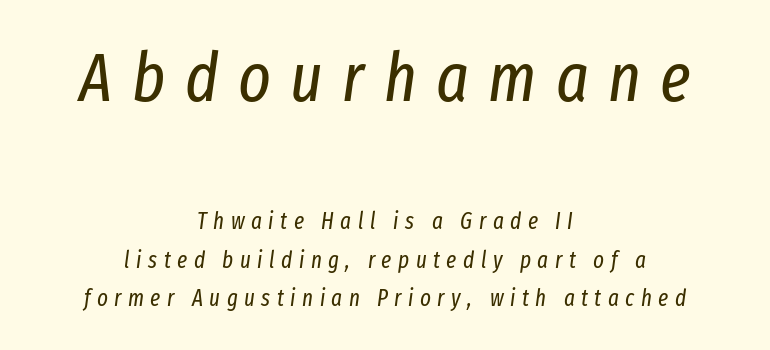
The image shows 69 px regular-weight, condensed type, italic (leaning right); set centered, normal line spacing (1.68x), unusually wide letter spacing (+0.28 em), not underlined; the first (top) block is 3.0x larger; low stroke contrast and a medium x-height.
